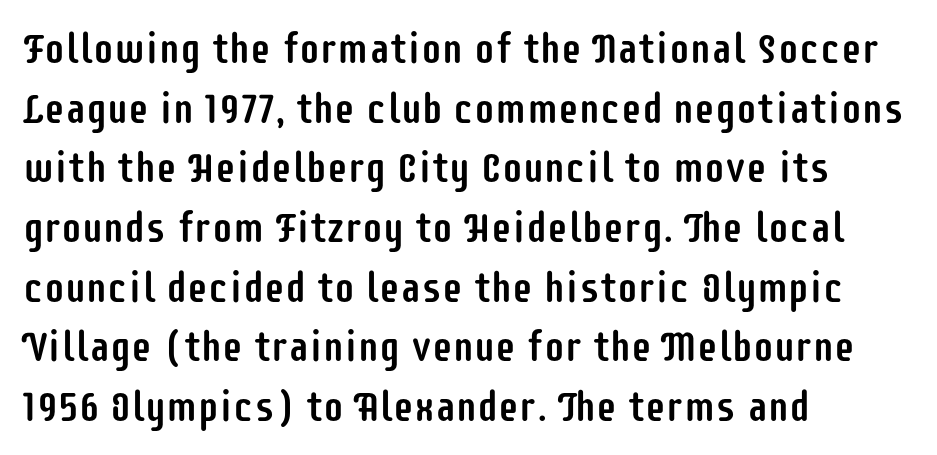
Is this a sans? Yes — the strokes have no serifs. Letter spacing: default. Teacher's note: observe the even left margin — that is flush-left alignment. Each row of text sits above clean, open space.
